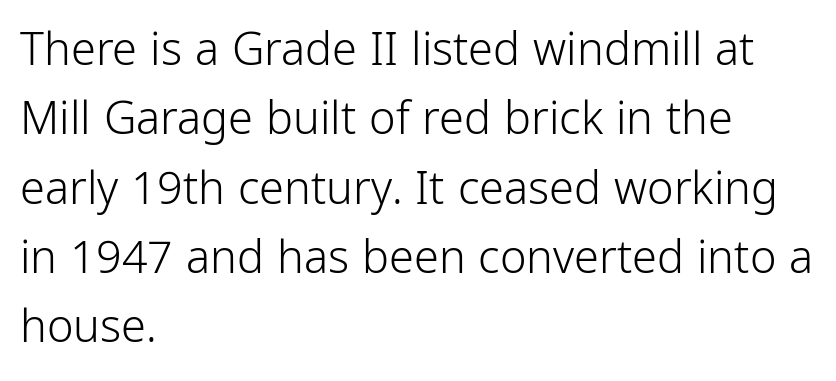
{"serif": "no", "italic": "no", "bold": "no", "weight": "light", "width": "condensed", "stroke_contrast": "low", "x_height": "medium", "monospaced": "no", "underline": "no", "align": "left", "line_spacing": "normal", "line_spacing_ratio": 1.54, "letter_spacing": "normal", "letter_spacing_em": 0.0, "glyph_px": 45}
